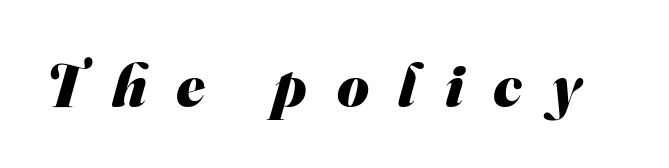
{"serif": "no", "bold": "yes", "weight": "heavy", "width": "normal", "stroke_contrast": "medium", "x_height": "small", "monospaced": "no", "underline": "no", "letter_spacing": "wide", "letter_spacing_em": 0.48, "glyph_px": 61}
